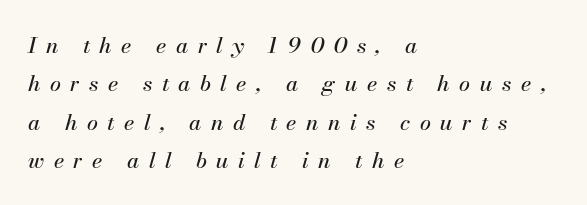
The axis of the letterforms is tilted away from vertical. Descenders hang freely into open space. This sample uses expanded letter spacing, leaving extra air between glyphs. Teacher's note: observe the even left margin — that is flush-left alignment.
